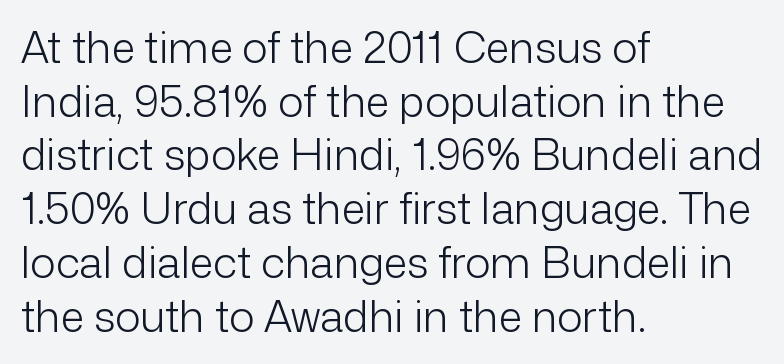
A clean baseline with only descenders dipping below it. The face looks like a standard text weight, possibly lighter. One glance says typical: line gaps are just what's usual. Note the varied advance widths — an 'i' is clearly narrower than an 'm'.
